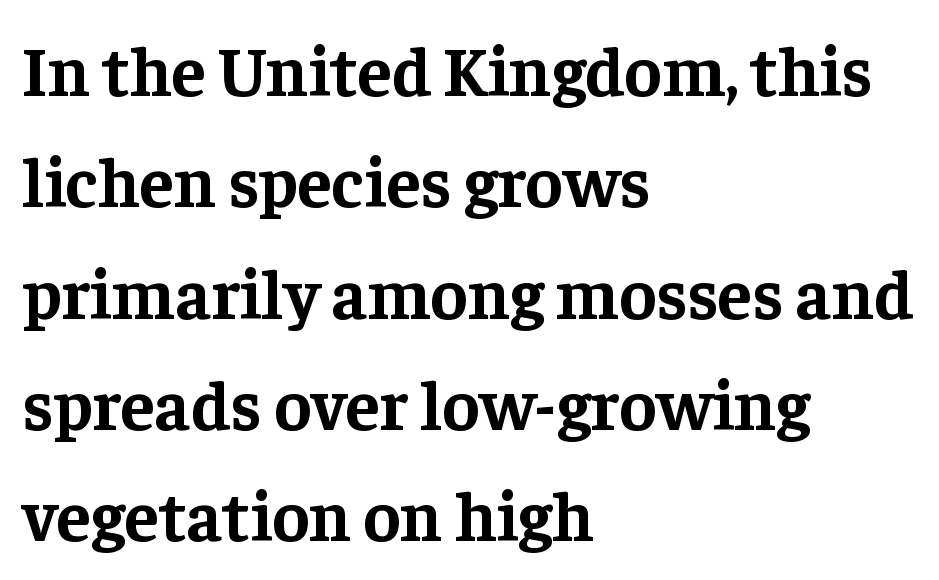
Q: Is the text bold? A: Yes.
Q: Is the text italic (slanted)? A: No, it is upright.
Q: Is the typeface a serif or a sans-serif typeface? A: Serif.
Q: Is the text underlined? A: No.
Q: How is the paragraph aligned? A: Left-aligned.
Q: Is the spacing between letters normal or unusually wide? A: Normal.
Q: Is the spacing between lines tight, normal or loose? A: Normal.
Q: Width (condensed, normal, or wide)? A: Normal.
Q: Stroke contrast? A: Low.
Q: x-height? A: Medium.
Q: Monospaced? A: No.
